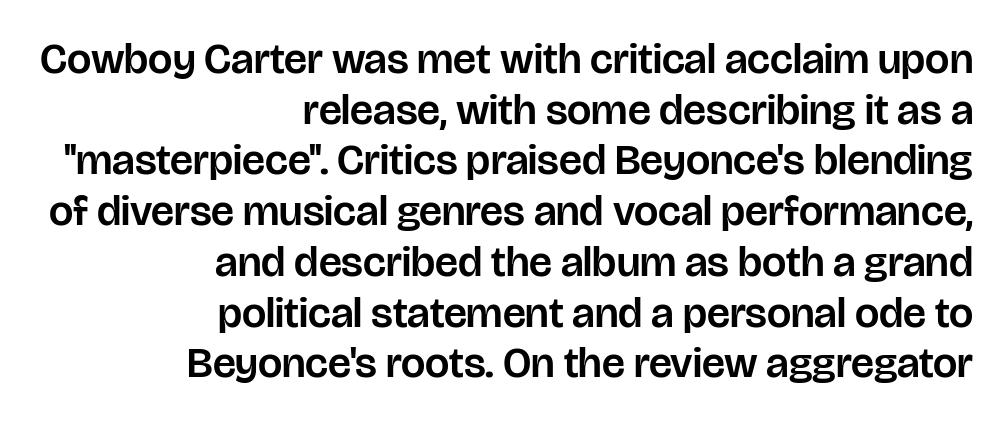
The image shows 43 px sans-serif type, upright; set right-aligned, line spacing 1.18x, normal letter spacing, not underlined; low stroke contrast and a large x-height.
